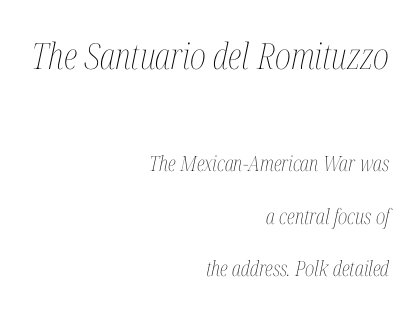
The image shows 36 px thin, condensed type, italic (leaning right); set right-aligned, loose line spacing (2.49x), normal letter spacing, not underlined; the first (top) block is 1.71x larger; medium stroke contrast and a medium x-height.
